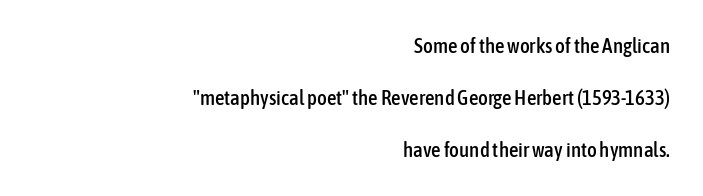
The line texture is even and compact thanks to regular tracking. Check the space under the baseline: it is left empty. Do the letters lean? They stand straight. Whoever set this chose breathing room over compactness in the vertical rhythm.
